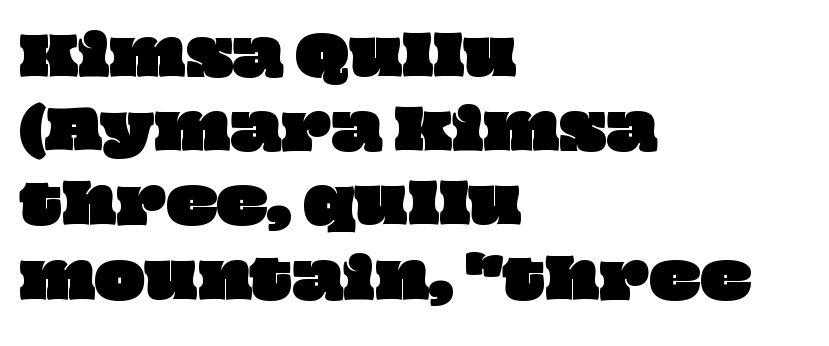
The image shows 53 px wide type; set left-aligned, normal line spacing (1.4x), normal letter spacing, not underlined; low stroke contrast and a large x-height.
